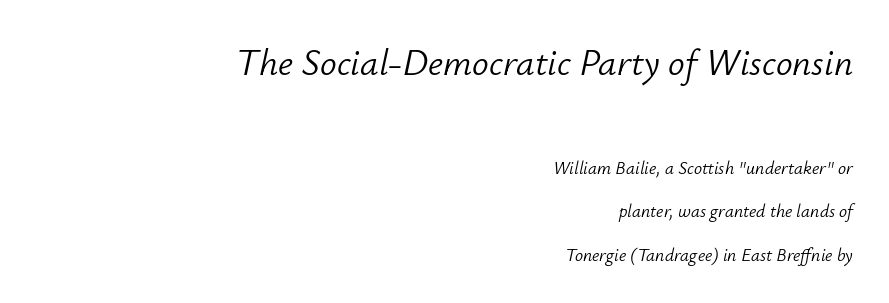
Would a proofreader flag this as italicized? Yes. These lines stack with their right ends in a neat column. Large over small — that's the arrangement of the two blocks here. The passage shown is not bold in any degree. The words here are not underlined.
